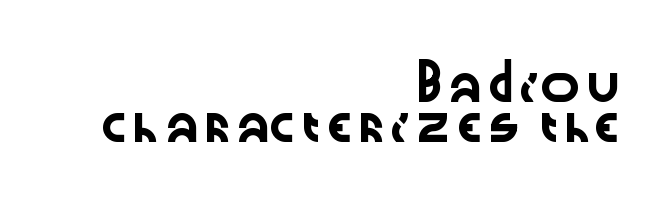
The image shows 34 px wide sans-serif type, upright; set right-aligned, line spacing 1.18x, normal letter spacing, not underlined; low stroke contrast and a medium x-height.
